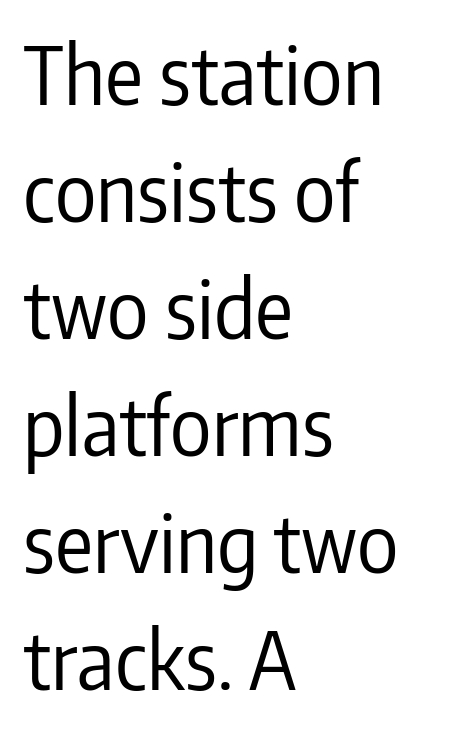
{"serif": "no", "italic": "no", "bold": "no", "weight": "regular", "width": "condensed", "stroke_contrast": "low", "x_height": "medium", "monospaced": "no", "underline": "no", "align": "left", "line_spacing": "normal", "line_spacing_ratio": 1.48, "letter_spacing": "normal", "letter_spacing_em": 0.0, "glyph_px": 79}
